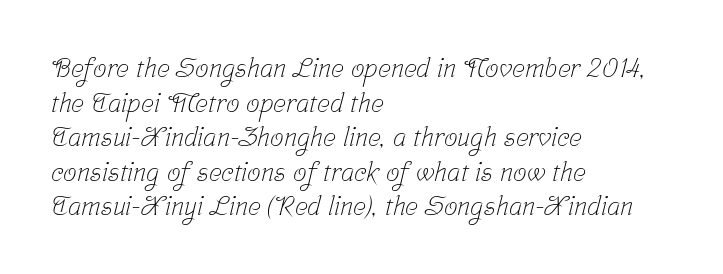
The image shows 27 px text type; set left-aligned, normal line spacing (1.28x), normal letter spacing, not underlined.
